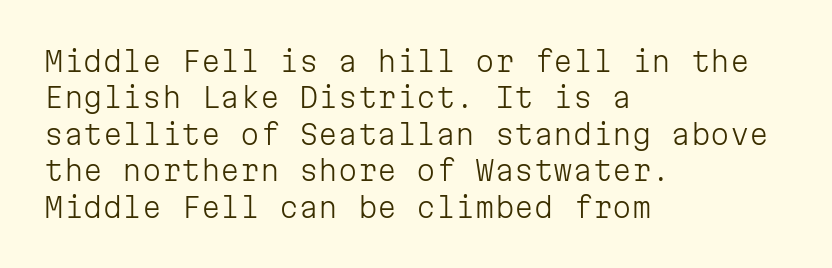
Q: Is the text bold? A: No.
Q: Is the text italic (slanted)? A: No, it is upright.
Q: Is the typeface a serif or a sans-serif typeface? A: Sans-serif.
Q: Is the text underlined? A: No.
Q: How is the paragraph aligned? A: Left-aligned.
Q: Is the spacing between letters normal or unusually wide? A: Normal.
Q: Is the spacing between lines tight, normal or loose? A: Normal.
Q: Width (condensed, normal, or wide)? A: Normal.
Q: Stroke contrast? A: Low.
Q: x-height? A: Medium.
Q: Monospaced? A: Yes.
